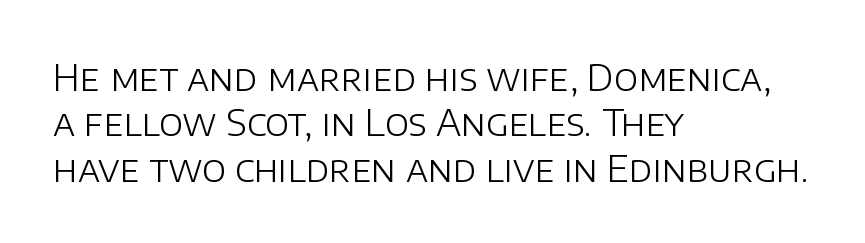
The image shows 36 px light sans-serif type, upright; set left-aligned, normal line spacing (1.26x), normal letter spacing, not underlined; low stroke contrast and a large x-height.
